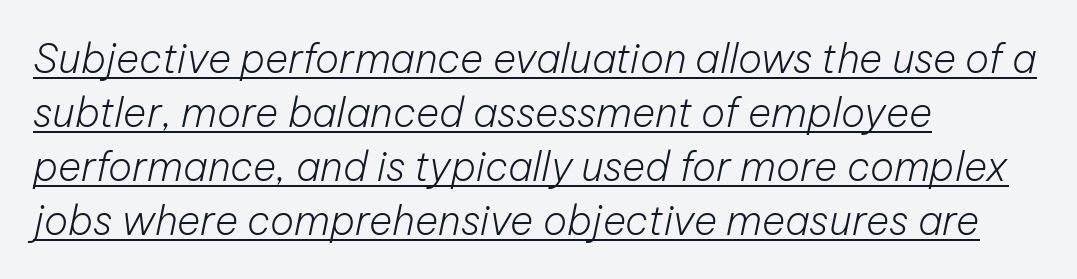
The image shows 40 px light type, italic (leaning right); set left-aligned, normal line spacing (1.35x), normal letter spacing, underlined; low stroke contrast and a medium x-height.
